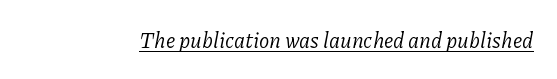
Q: Is the text bold? A: No.
Q: Is the text italic (slanted)? A: Yes, it leans right by about 11 degrees.
Q: Is the text underlined? A: Yes.
Q: Is the spacing between letters normal or unusually wide? A: Normal.
